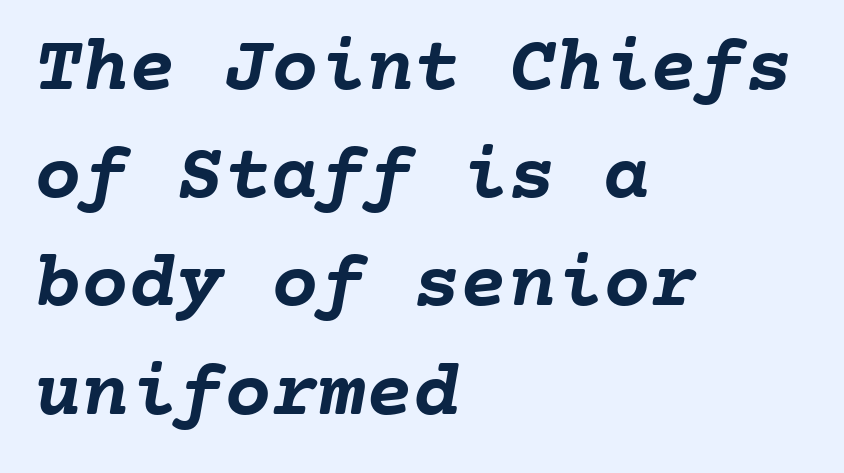
Every row of glyphs begins at an identical x-position on the left. The passage shown has conventional tracking throughout. Letters rest on an invisible, unmarked baseline. What's the leading like? Ordinary, nothing unusual. Here the designer chose a console-style face with uniform glyph widths. Every letter is thick-stroked: bold, no question.
